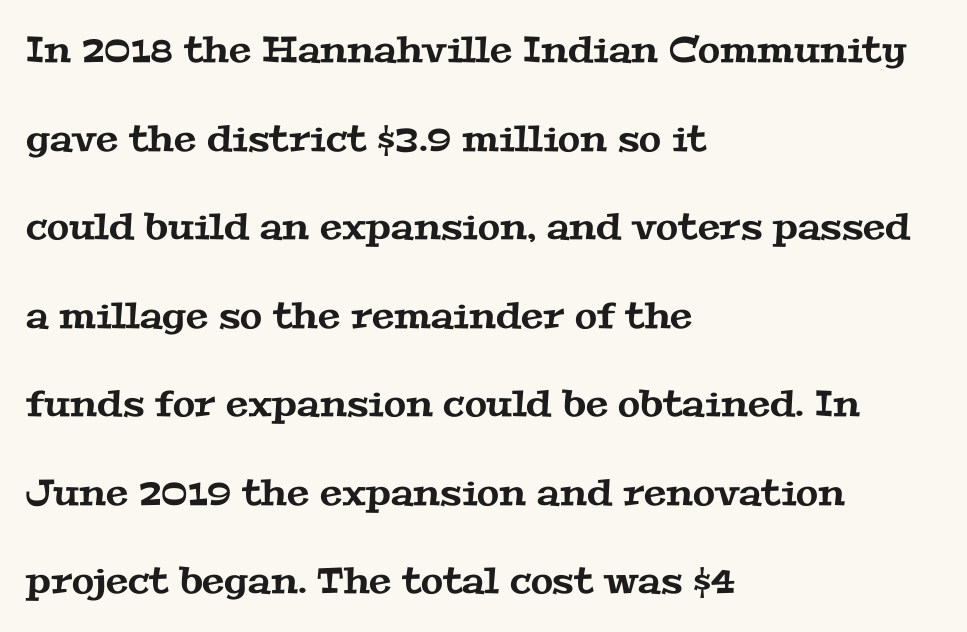
The image shows 36 px wide serif type; set left-aligned, loose line spacing (2.46x), normal letter spacing, not underlined; medium stroke contrast and a medium x-height.
